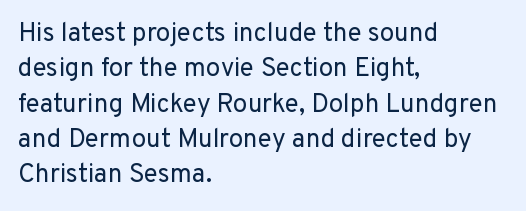
Q: Is the text bold? A: No.
Q: Is the text italic (slanted)? A: No, it is upright.
Q: Is the text underlined? A: No.
Q: How is the paragraph aligned? A: Left-aligned.
Q: Is the spacing between letters normal or unusually wide? A: Normal.
Q: Is the spacing between lines tight, normal or loose? A: Normal.
